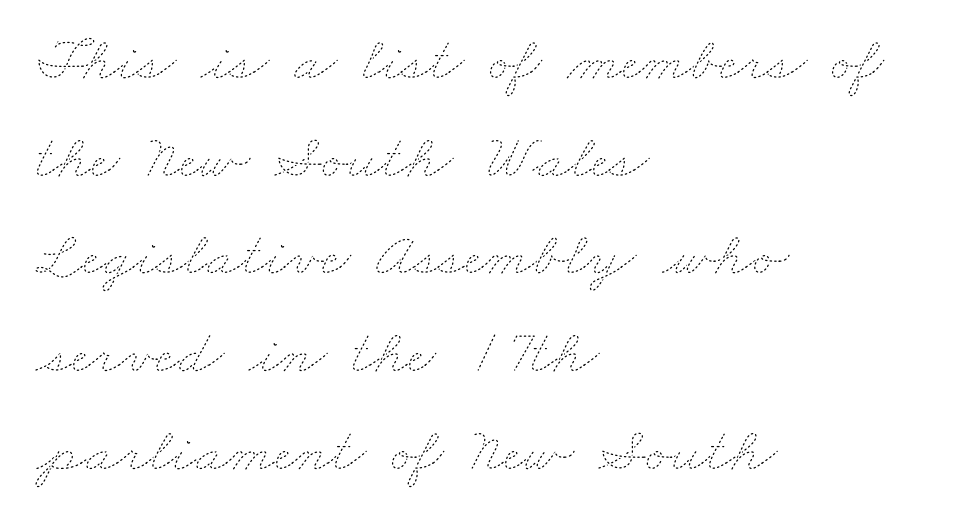
The image shows 63 px thin, wide type; set left-aligned, normal line spacing (1.55x), normal letter spacing, not underlined; low stroke contrast and a small x-height.
